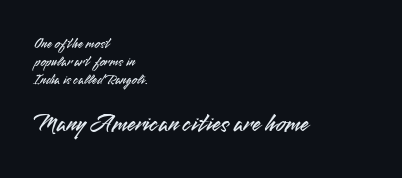
Each new line begins a customary step beneath the previous one. What stands out about the letter spacing? Nothing — it is the standard amount. Plain, unruled lines of type.
